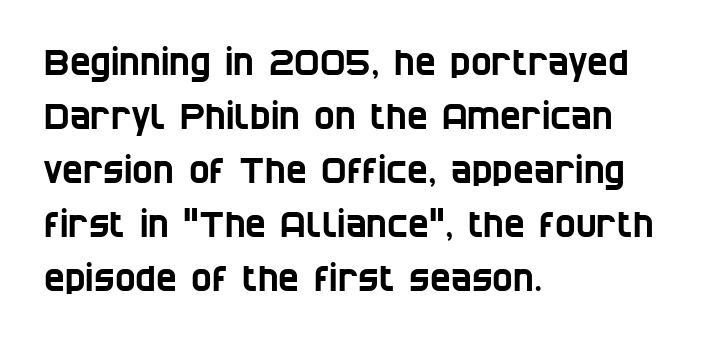
{"serif": "no", "width": "condensed", "stroke_contrast": "low", "x_height": "large", "monospaced": "no", "underline": "no", "align": "left", "line_spacing": "normal", "line_spacing_ratio": 1.54, "letter_spacing": "normal", "letter_spacing_em": 0.0, "glyph_px": 35}
